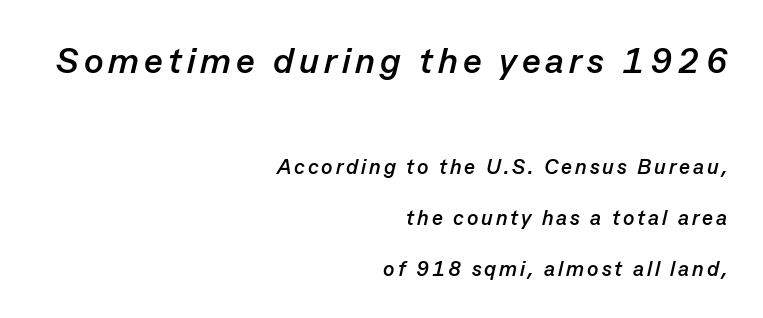
Typesetter's note — upper block bumped up in size, lower block left smaller. The glyphs have the mass of a bold cut. Think of a printed novel: that variable character pitch is what you see here. The axis of the letterforms is tilted away from vertical.
